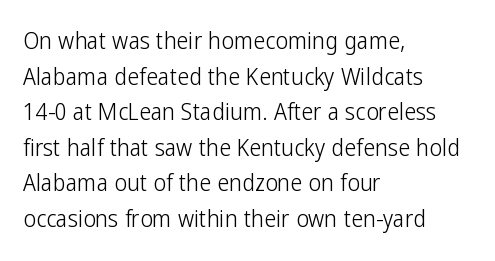
{"italic": "no", "bold": "no", "underline": "no", "align": "left", "line_spacing": "normal", "line_spacing_ratio": 1.48, "letter_spacing": "normal", "letter_spacing_em": 0.0, "glyph_px": 24}
